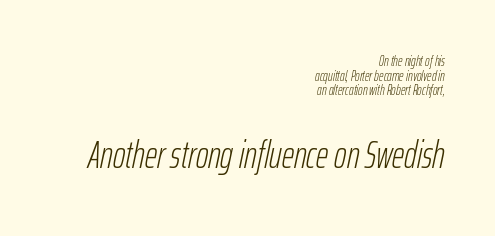
The image shows 38 px light, condensed type, italic (leaning right); set right-aligned, tight line spacing (1.04x), normal letter spacing, not underlined; the second (bottom) block is 2.71x larger; low stroke contrast and a medium x-height.
